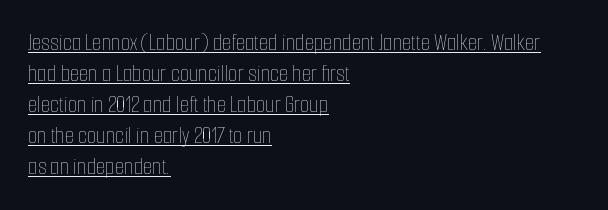
{"italic": "no", "bold": "no", "underline": "yes", "align": "left", "line_spacing": "normal", "line_spacing_ratio": 1.29, "letter_spacing": "normal", "letter_spacing_em": 0.0, "glyph_px": 24}
